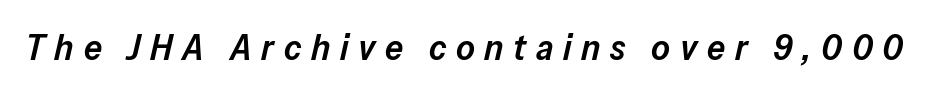
The image shows 36 px semibold type, italic (leaning right); set unusually wide letter spacing (+0.27 em), not underlined; low stroke contrast and a medium x-height.
